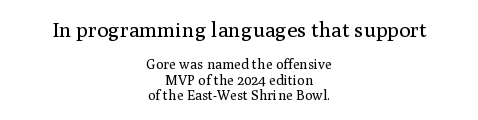
{"italic": "no", "bold": "no", "underline": "no", "align": "center", "line_spacing": "tight", "line_spacing_ratio": 1.08, "letter_spacing": "normal", "letter_spacing_em": 0.0, "larger_block": "first", "size_ratio": 1.5, "glyph_px": 21}
